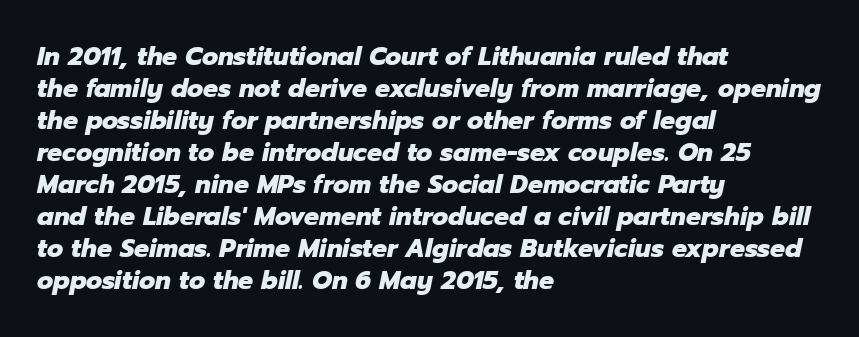
How would I describe the line gaps? Plain and ordinary. This rendering uses left alignment, leaving the right contour irregular. Tall strokes in this sample are angled rather than plumb. Compared with typical body copy, the letter spacing here is the same. Does the weight exceed regular? Yes, all the way to bold. The glyphs are unaccompanied by any horizontal stroke below them.
